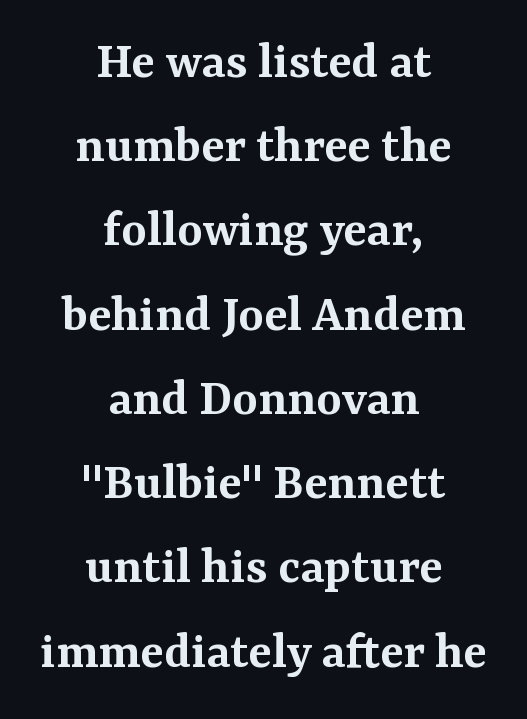
The space between consecutive lines is moderate. The whitespace from short lines is split evenly between both sides. Underlining? Definitely not there. You can tell from the footed stems that serif type was used.
